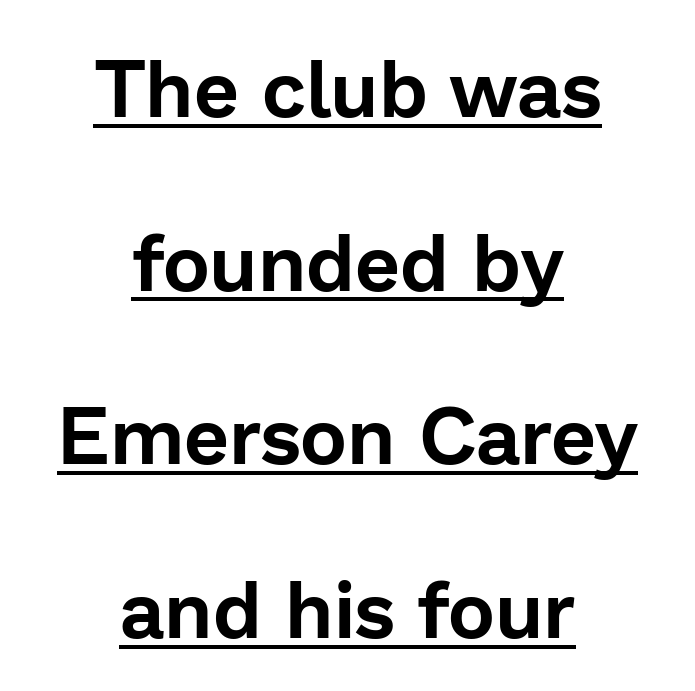
Q: Is the text italic (slanted)? A: No, it is upright.
Q: Is the typeface a serif or a sans-serif typeface? A: Sans-serif.
Q: Is the text underlined? A: Yes.
Q: How is the paragraph aligned? A: Centered.
Q: Is the spacing between letters normal or unusually wide? A: Normal.
Q: Is the spacing between lines tight, normal or loose? A: Loose.
Q: Width (condensed, normal, or wide)? A: Normal.
Q: Stroke contrast? A: Low.
Q: x-height? A: Medium.
Q: Monospaced? A: No.
